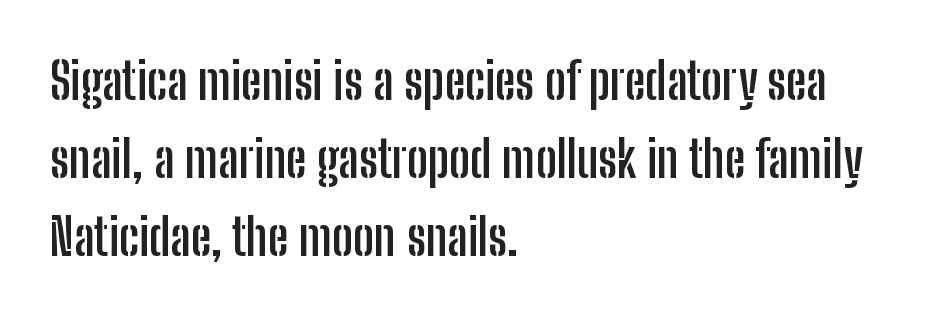
The strip under each line holds only bare page. I'd call this a sans setting — the letters go barefoot. Successive baselines arrive at the customary interval. Here the glyphs are tracked normally, forming tight word shapes. Horizontal alignment here is leftward, the default for most running prose.
